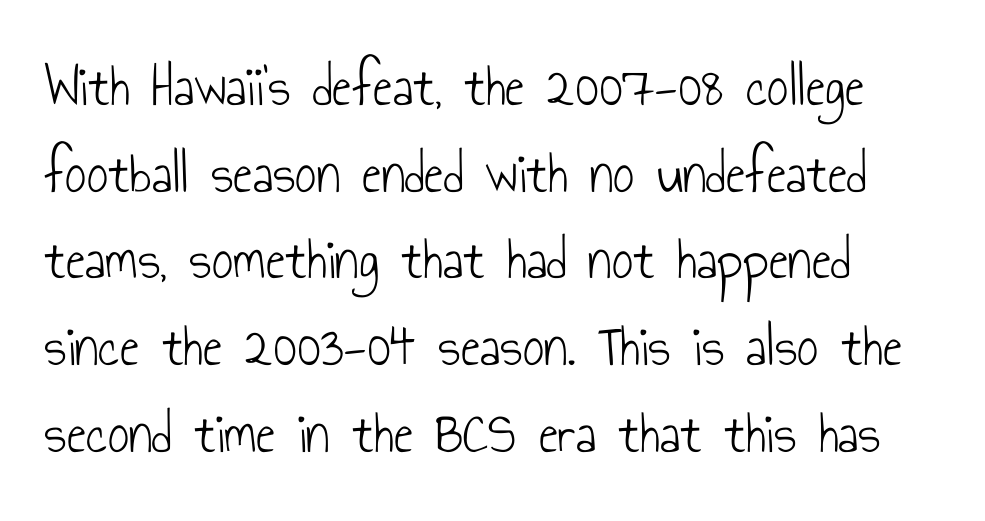
The image shows 59 px light, condensed sans-serif type, upright; set left-aligned, normal line spacing (1.47x), normal letter spacing, not underlined; low stroke contrast and a small x-height.
